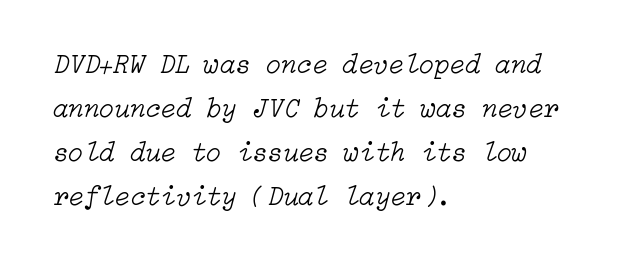
Stems and bowls with no extra thickness — not bold. One-word summary of the alignment: left. Characters follow at the spacing the type designer built in. Baseline-to-baseline distance is the conventional proportion of letter height. The specimen reads as italic at a glance. Plain, unruled lines of type.
